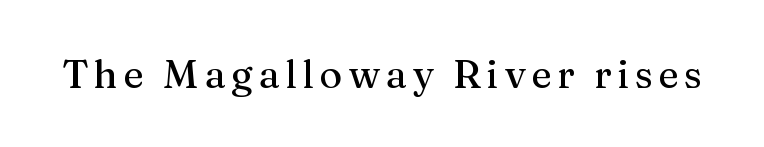
The image shows 39 px serif type, upright; set not underlined; medium stroke contrast and a medium x-height.
